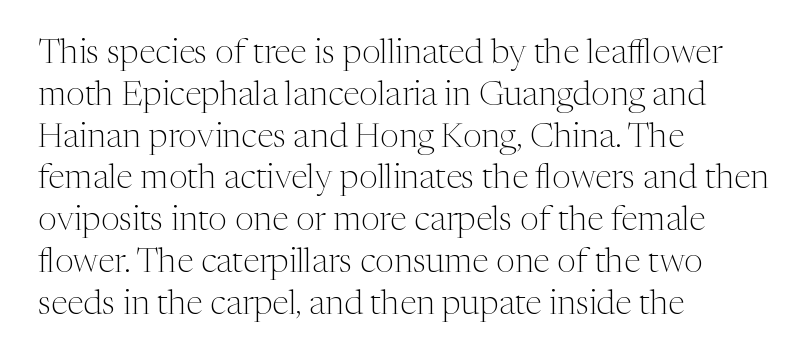
The image shows 34 px light serif type, upright; set left-aligned, line spacing 1.23x, normal letter spacing, not underlined; medium stroke contrast and a medium x-height.
